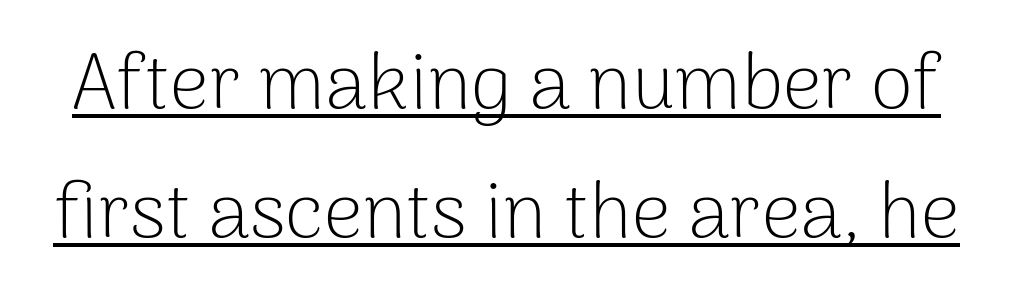
The image shows 77 px light sans-serif type, upright; set normal line spacing (1.67x), normal letter spacing, underlined; low stroke contrast and a medium x-height.
